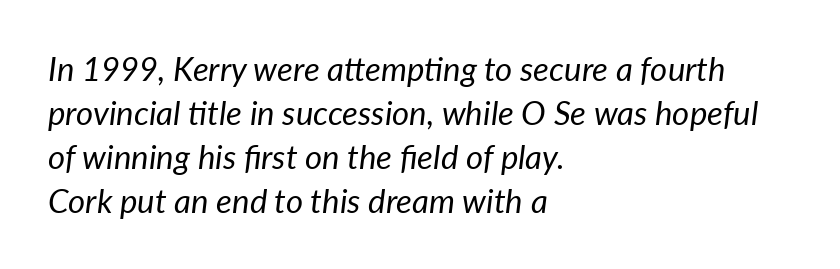
The image shows 33 px regular-weight type, italic (leaning right); set left-aligned, normal line spacing (1.33x), normal letter spacing, not underlined; low stroke contrast and a medium x-height.
